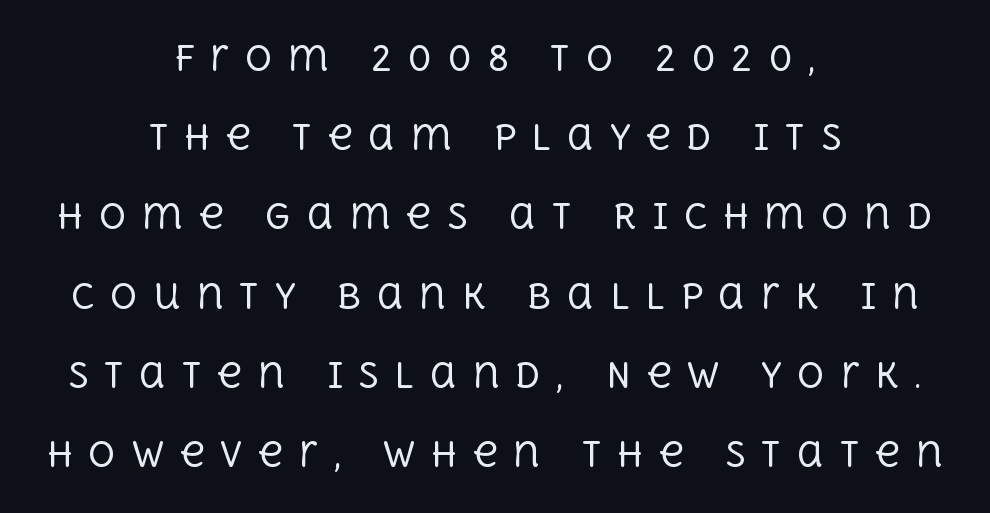
Is this a fixed-width face? No — the glyphs have proportional, varying widths. Between one letter and the next there's a generous, obvious gap. The passage shown is not underscored anywhere. Notice the wide empty band between every row — that's loose leading.
